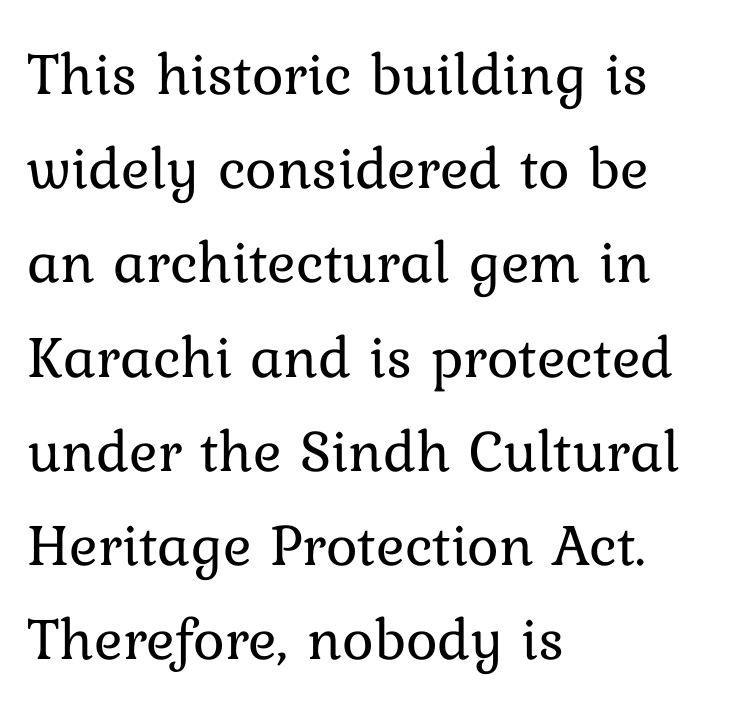
The image shows 60 px regular-weight type, upright; set left-aligned, normal line spacing (1.57x), normal letter spacing, not underlined; low stroke contrast and a medium x-height.
